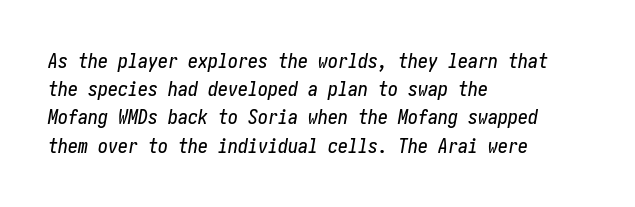
Students, note that the glyphs here touch the page at normal intervals. Vertical spacing — default. The glyphs look as if they've been sheared to an angle. Layout note: lines flush left. The glyphs are unaccompanied by any horizontal stroke below them.
